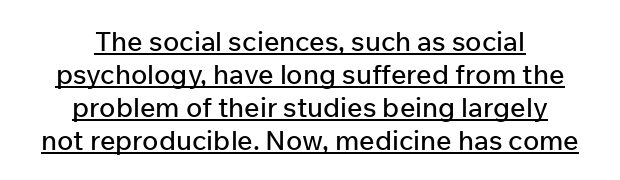
The image shows 27 px text type, upright; set centered, line spacing 1.22x, normal letter spacing, underlined.
